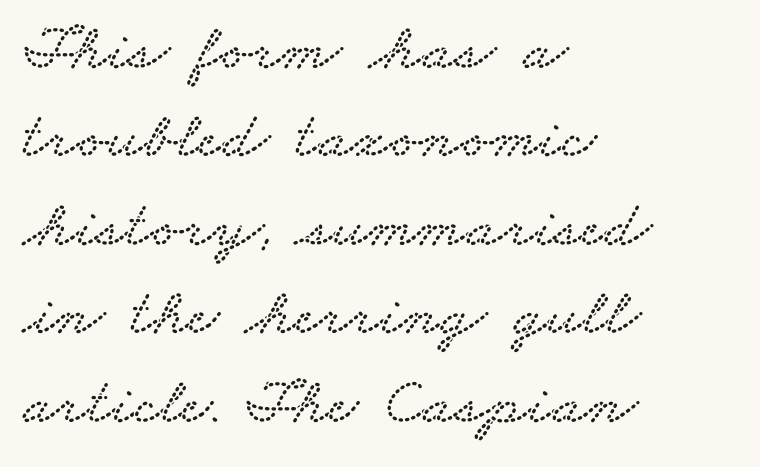
Check under the words: just untouched page. The rendering keeps characters at their native spacing. This sample has the flowing, uneven cadence of proportional lettering. Rows of type keep a routine distance in the vertical direction.
